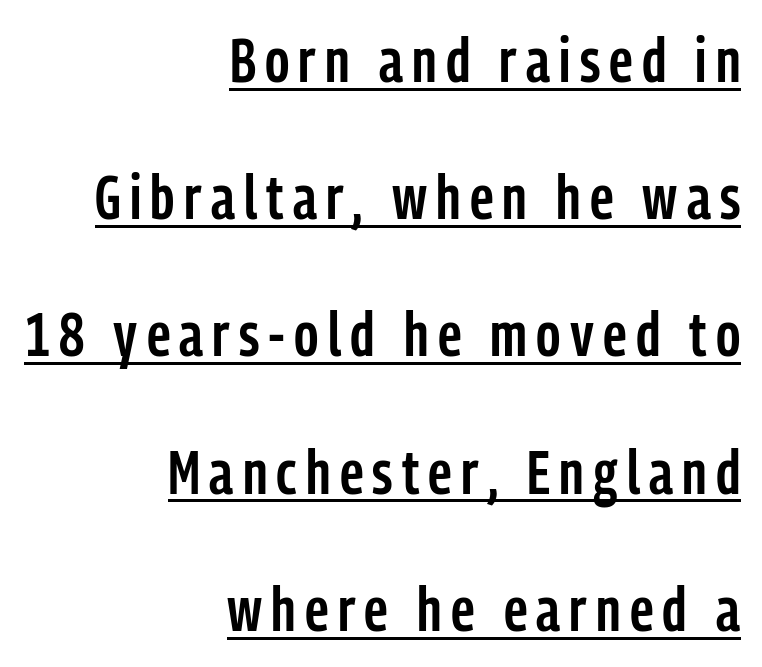
The passage shown stacks its lines with a broad gap. These characters rest on top of a visible drawn line. Caption: semibold face, moderately heavy strokes. You could not count columns in this text — the font is proportionally spaced.
